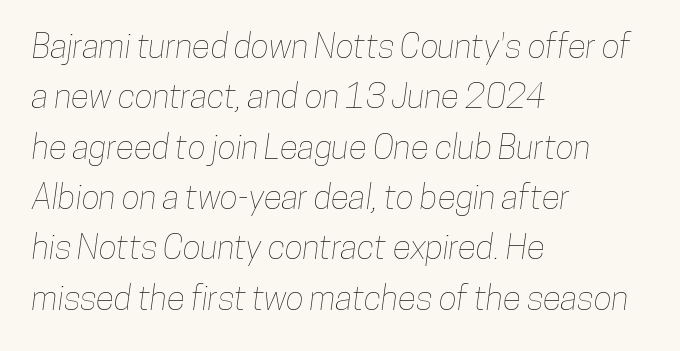
Q: Is the text underlined? A: No.
Q: How is the paragraph aligned? A: Left-aligned.
Q: Is the spacing between letters normal or unusually wide? A: Normal.
Q: Is the spacing between lines tight, normal or loose? A: Normal.
Q: Width (condensed, normal, or wide)? A: Condensed.
Q: Stroke contrast? A: Low.
Q: x-height? A: Medium.
Q: Monospaced? A: No.
